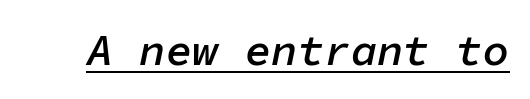
The image shows 44 px semibold type, italic (leaning right), monospaced; set normal letter spacing, underlined; low stroke contrast and a medium x-height.
